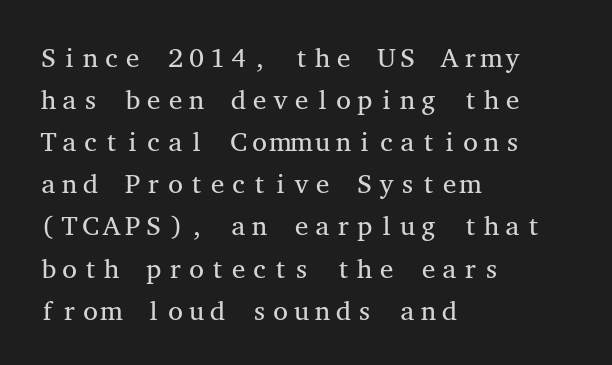
Each new line begins a customary step beneath the previous one. The passage shown is not underscored anywhere. Weight: not bold — regular or lighter. Nope, not italic — everything's standing straight. A classic flush-left, rag-right setting is used for this passage.
